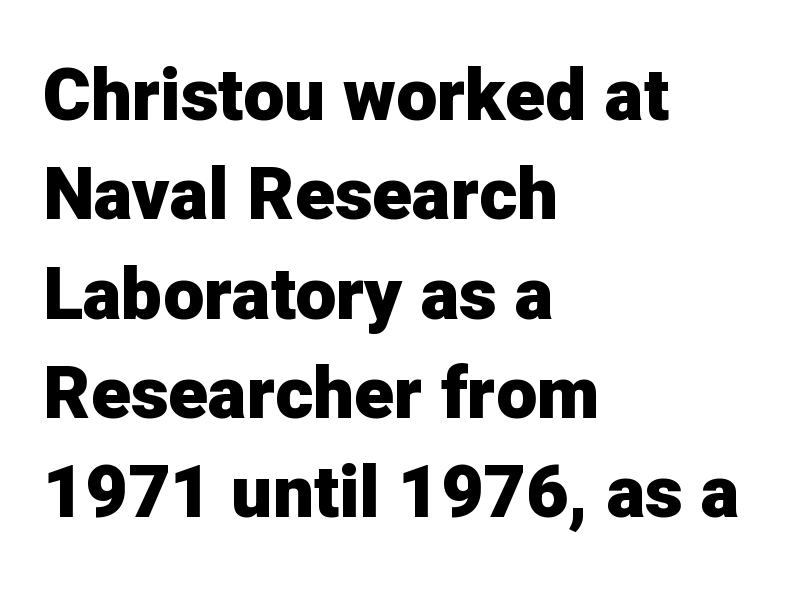
The image shows 73 px heavy sans-serif type, upright; set left-aligned, normal line spacing (1.36x), normal letter spacing, not underlined; low stroke contrast and a medium x-height.
